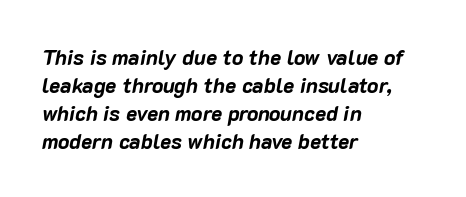
Q: Is the text bold? A: Yes.
Q: Is the text italic (slanted)? A: Yes, it leans right by about 10 degrees.
Q: Is the text underlined? A: No.
Q: How is the paragraph aligned? A: Left-aligned.
Q: Is the spacing between letters normal or unusually wide? A: Normal.
Q: Is the spacing between lines tight, normal or loose? A: Normal.
